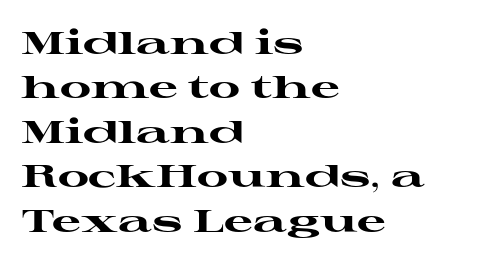
Q: Is the text bold? A: Yes.
Q: Is the text italic (slanted)? A: No, it is upright.
Q: Is the typeface a serif or a sans-serif typeface? A: Serif.
Q: Is the text underlined? A: No.
Q: How is the paragraph aligned? A: Left-aligned.
Q: Is the spacing between letters normal or unusually wide? A: Normal.
Q: Is the spacing between lines tight, normal or loose? A: Normal.
Q: Width (condensed, normal, or wide)? A: Wide.
Q: Stroke contrast? A: High.
Q: x-height? A: Medium.
Q: Monospaced? A: No.
